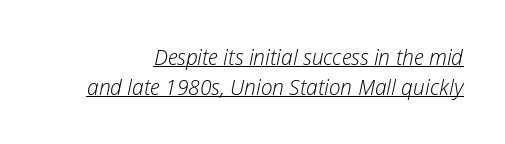
Is there an underline? Yes — a line sits under the letters. Students, note that the glyphs here touch the page at normal intervals. Vertical spacing — default. You can tell it's italic because the verticals aren't actually vertical. The strokes carry an ordinary text weight at most.
